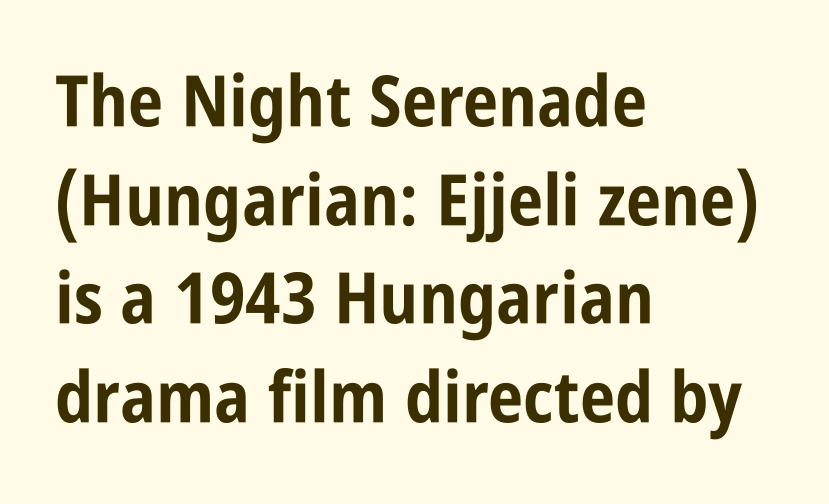
{"serif": "no", "italic": "no", "bold": "yes", "weight": "bold", "width": "condensed", "stroke_contrast": "low", "x_height": "large", "monospaced": "no", "underline": "no", "align": "left", "line_spacing": "normal", "line_spacing_ratio": 1.39, "letter_spacing": "normal", "letter_spacing_em": 0.0, "glyph_px": 71}
